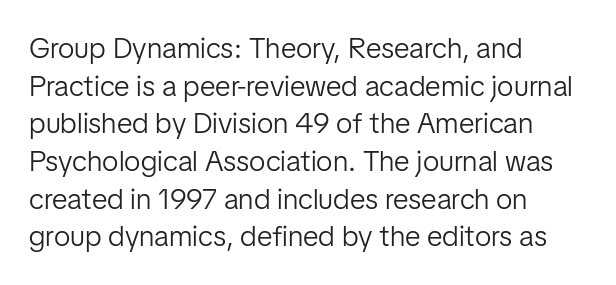
The image shows 29 px light sans-serif type, upright; set left-aligned, normal line spacing (1.3x), normal letter spacing, not underlined; low stroke contrast and a medium x-height.
